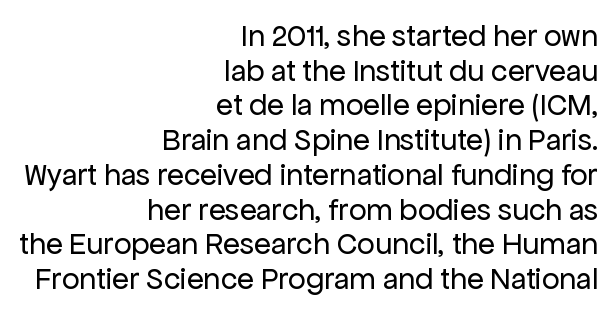
{"serif": "no", "italic": "no", "bold": "no", "weight": "regular", "width": "normal", "stroke_contrast": "low", "x_height": "medium", "monospaced": "no", "underline": "no", "align": "right", "line_spacing": "tight", "line_spacing_ratio": 1.12, "letter_spacing": "normal", "letter_spacing_em": 0.0, "glyph_px": 31}
